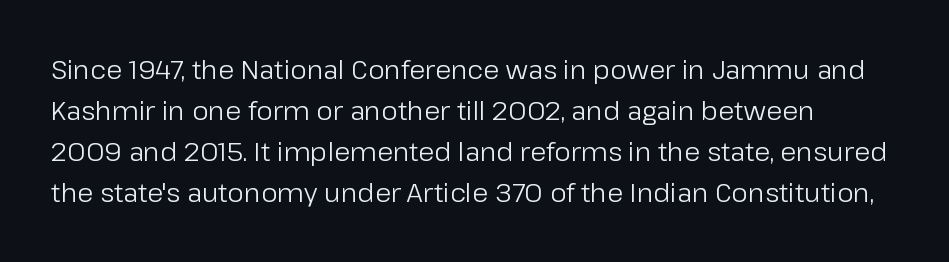
Q: Is the text bold? A: No.
Q: Is the text italic (slanted)? A: No, it is upright.
Q: Is the text underlined? A: No.
Q: Is the spacing between letters normal or unusually wide? A: Normal.
Q: Is the spacing between lines tight, normal or loose? A: Normal.
